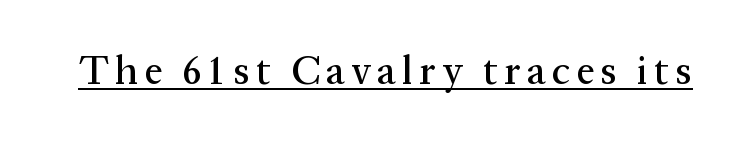
{"serif": "yes", "italic": "no", "width": "normal", "stroke_contrast": "medium", "x_height": "medium", "monospaced": "no", "underline": "yes", "glyph_px": 40}
